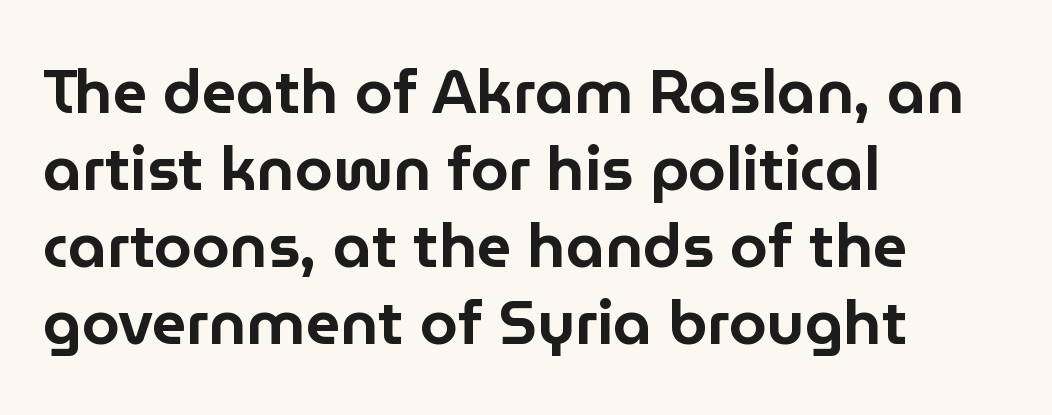
The passage shown is not underscored anywhere. Left-aligned paragraph, ragged on the right. Vertical strokes here are truly vertical. The font family rendered here belongs to the sans-serif group. Between one letter and the next there's only the usual sliver of space. Regarding leading, the lines here are spaced in the standard way.
